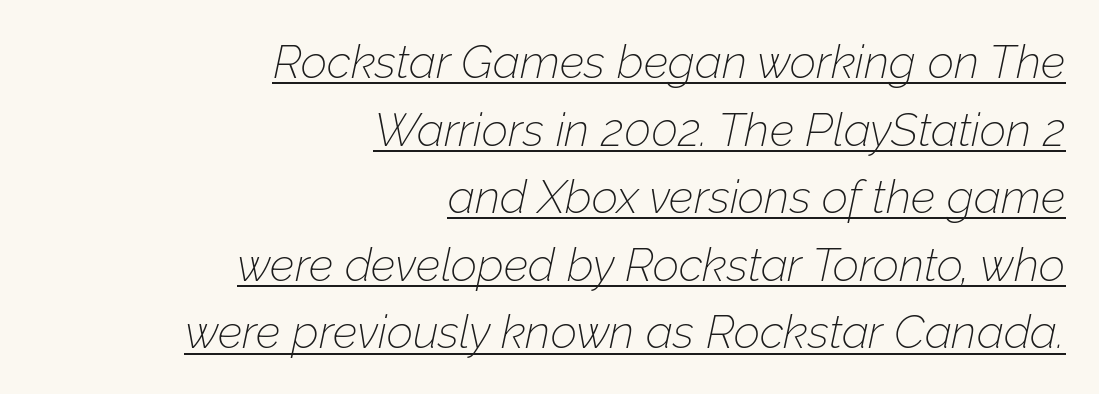
The image shows 46 px thin type, italic (leaning right); set right-aligned, normal line spacing (1.47x), normal letter spacing, underlined; low stroke contrast and a medium x-height.
